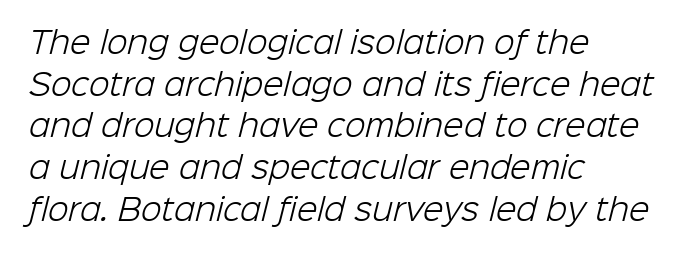
The image shows 30 px light sans-serif type; set left-aligned, normal line spacing (1.39x), normal letter spacing, not underlined; low stroke contrast and a medium x-height.
